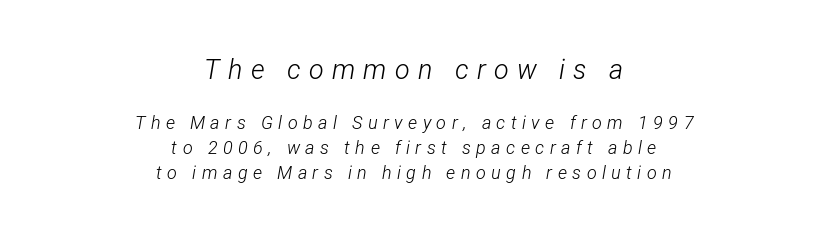
Summary of vertical rhythm: regular, with standard interline spacing. Stem width sits at or under what a default text font uses. Which margin do the lines hug? Neither — every line sits in the middle. Which chunk is bigger? The first one — the top block dwarfs the bottom.
